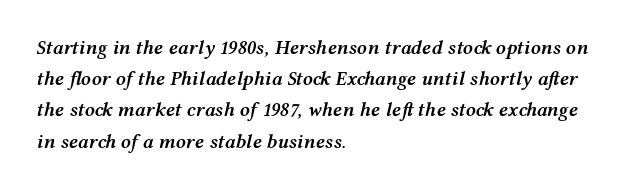
{"italic": "yes", "lean": "right", "slant_degrees": 12, "bold": "semi", "underline": "no", "align": "left", "line_spacing": "normal", "line_spacing_ratio": 1.56, "letter_spacing": "normal", "letter_spacing_em": 0.0, "glyph_px": 20}
